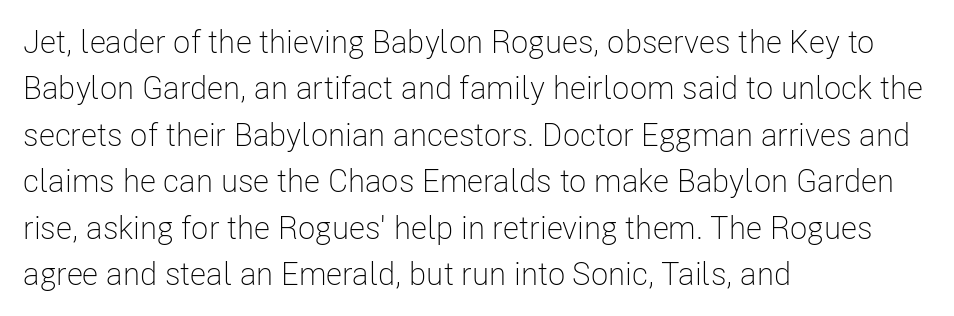
{"serif": "no", "italic": "no", "bold": "no", "weight": "light", "width": "condensed", "stroke_contrast": "low", "x_height": "medium", "monospaced": "no", "underline": "no", "align": "left", "line_spacing": "normal", "line_spacing_ratio": 1.45, "letter_spacing": "normal", "letter_spacing_em": 0.0, "glyph_px": 32}
